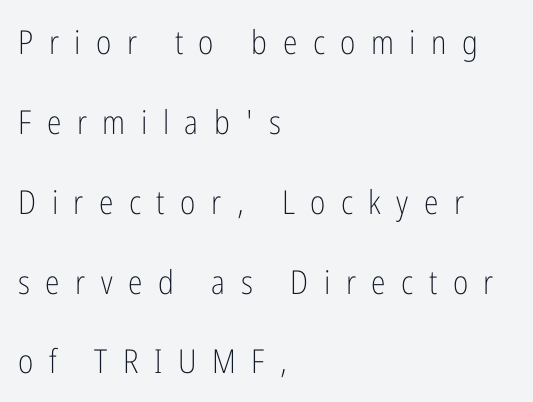
{"serif": "no", "italic": "no", "bold": "no", "weight": "light", "width": "condensed", "stroke_contrast": "low", "x_height": "medium", "monospaced": "no", "underline": "no", "align": "left", "line_spacing": "loose", "line_spacing_ratio": 2.42, "letter_spacing": "wide", "letter_spacing_em": 0.47, "glyph_px": 33}
